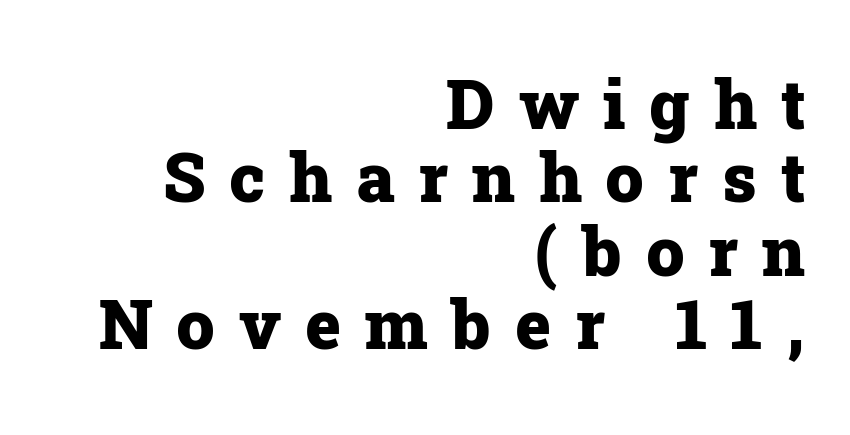
The image shows 68 px heavy serif type, upright; set right-aligned, tight line spacing (1.08x), unusually wide letter spacing (+0.35 em), not underlined; low stroke contrast and a medium x-height.
